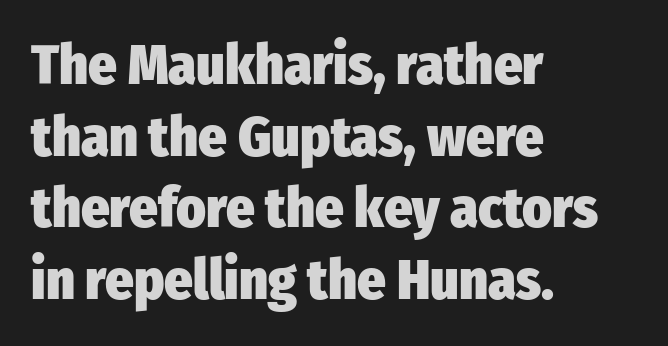
You can tell it's not italic because the verticals are truly vertical. Descenders are the only things crossing below the line. Look at the stroke-to-counter ratio: heavy, a bold. Normally led — the rows are evenly, conventionally spaced. Characters follow at the spacing the type designer built in. The passage shown is typed in a proportional face where columns would drift.
